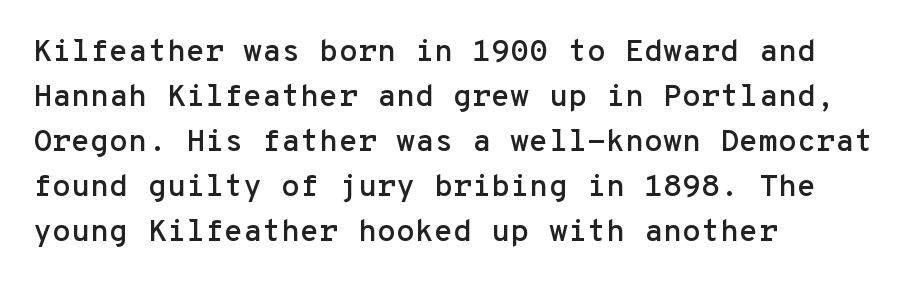
The image shows 31 px sans-serif type, upright, monospaced; set left-aligned, normal line spacing (1.45x), normal letter spacing, not underlined; low stroke contrast and a medium x-height.
